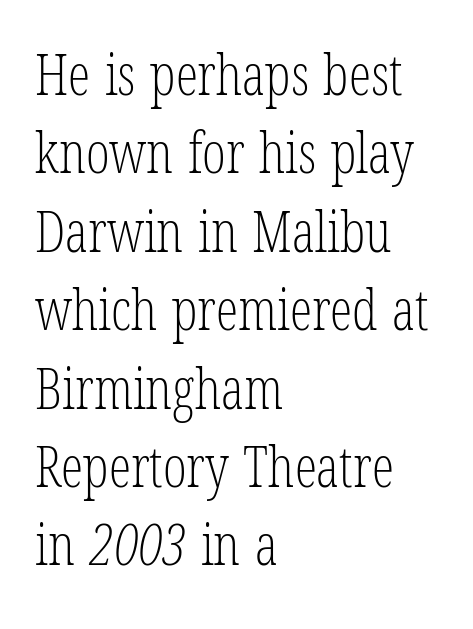
Q: Is the text bold? A: No.
Q: Is the typeface a serif or a sans-serif typeface? A: Serif.
Q: Is the text underlined? A: No.
Q: How is the paragraph aligned? A: Left-aligned.
Q: Is the spacing between letters normal or unusually wide? A: Normal.
Q: Is the spacing between lines tight, normal or loose? A: Normal.
Q: Width (condensed, normal, or wide)? A: Condensed.
Q: Stroke contrast? A: Low.
Q: x-height? A: Medium.
Q: Monospaced? A: No.
